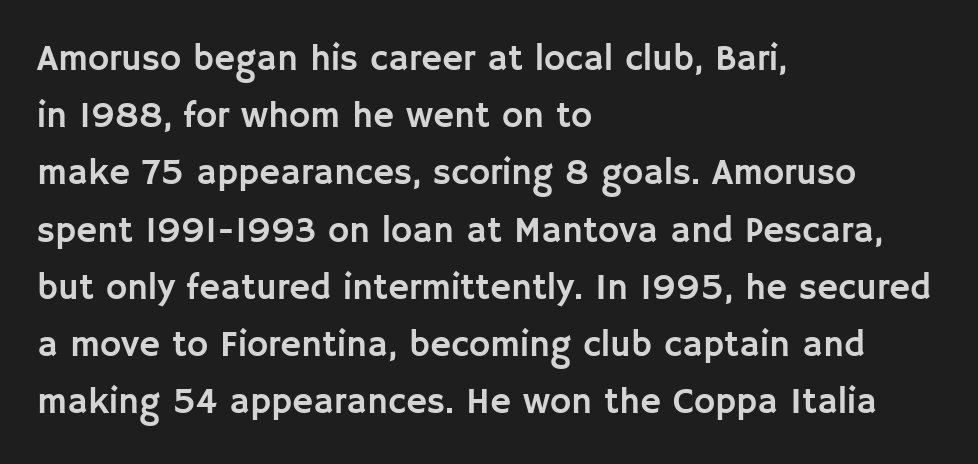
Q: Is the text italic (slanted)? A: No, it is upright.
Q: Is the typeface a serif or a sans-serif typeface? A: Sans-serif.
Q: Is the text underlined? A: No.
Q: How is the paragraph aligned? A: Left-aligned.
Q: Is the spacing between letters normal or unusually wide? A: Normal.
Q: Is the spacing between lines tight, normal or loose? A: Normal.
Q: Width (condensed, normal, or wide)? A: Normal.
Q: Stroke contrast? A: Low.
Q: x-height? A: Large.
Q: Monospaced? A: No.
